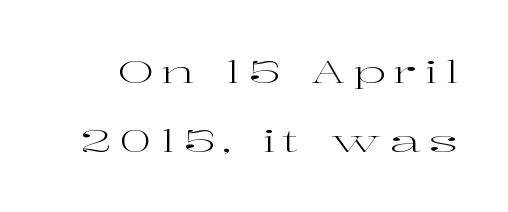
Q: Is the text bold? A: No.
Q: Is the text italic (slanted)? A: No, it is upright.
Q: Is the typeface a serif or a sans-serif typeface? A: Serif.
Q: Is the text underlined? A: No.
Q: Is the spacing between letters normal or unusually wide? A: Unusually wide.
Q: Is the spacing between lines tight, normal or loose? A: Loose.
Q: Width (condensed, normal, or wide)? A: Wide.
Q: Stroke contrast? A: High.
Q: x-height? A: Medium.
Q: Monospaced? A: No.
